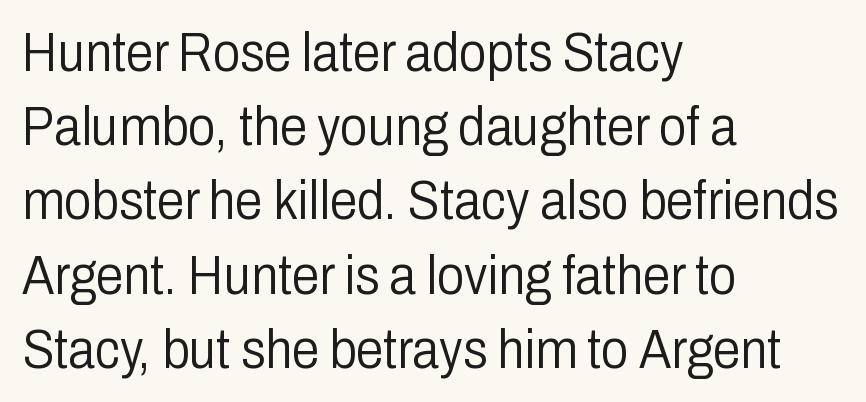
The image shows 55 px light, condensed sans-serif type, upright; set left-aligned, normal line spacing (1.35x), normal letter spacing, not underlined; low stroke contrast and a medium x-height.
